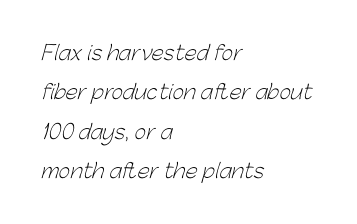
The image shows 20 px text type; set left-aligned, loose line spacing (1.97x), normal letter spacing, not underlined.
